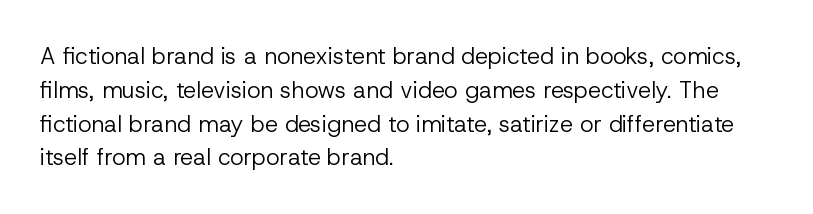
{"italic": "no", "bold": "no", "underline": "no", "align": "left", "line_spacing": "normal", "line_spacing_ratio": 1.47, "letter_spacing": "normal", "letter_spacing_em": 0.0, "glyph_px": 23}
